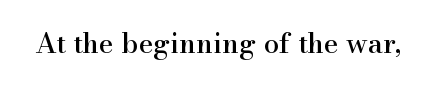
Q: Is the text italic (slanted)? A: No, it is upright.
Q: Is the typeface a serif or a sans-serif typeface? A: Serif.
Q: Is the text underlined? A: No.
Q: Is the spacing between letters normal or unusually wide? A: Normal.
Q: Width (condensed, normal, or wide)? A: Normal.
Q: Stroke contrast? A: High.
Q: x-height? A: Small.
Q: Monospaced? A: No.
